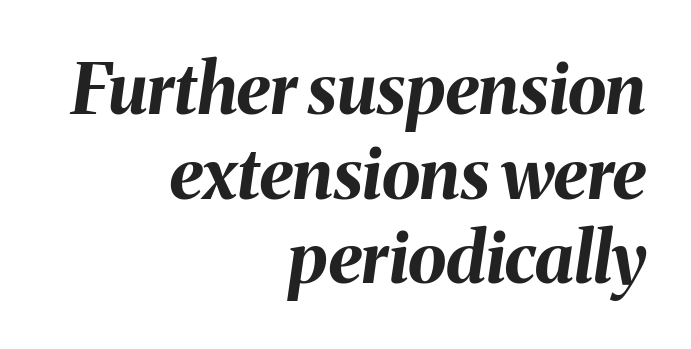
The image shows 70 px bold type, italic (leaning right); set right-aligned, line spacing 1.21x, normal letter spacing, not underlined; medium stroke contrast and a medium x-height.
